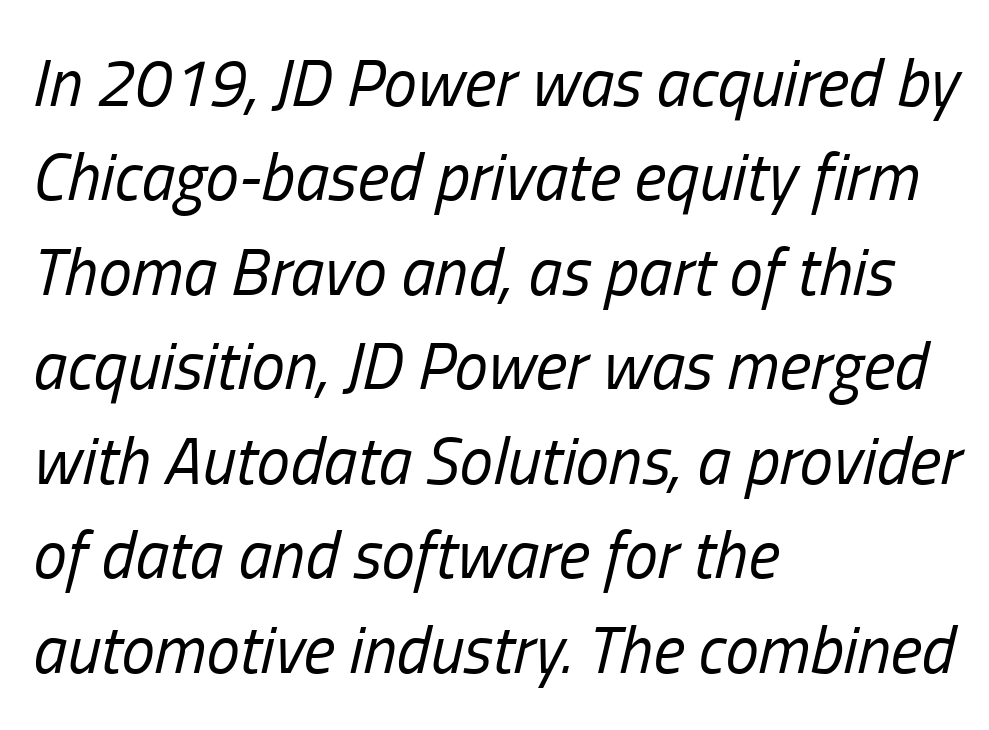
The image shows 67 px regular-weight, condensed type, italic (leaning right); set left-aligned, normal line spacing (1.41x), normal letter spacing, not underlined; low stroke contrast and a medium x-height.
